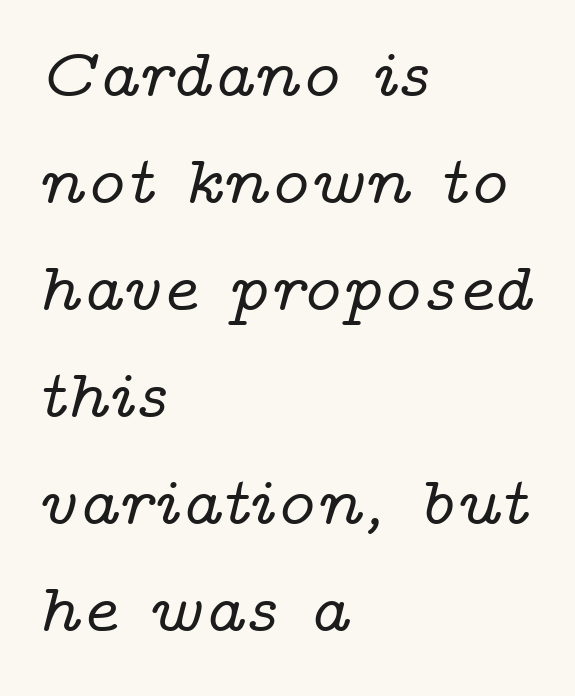
Looking at the ascenders, they clearly lean. Where is the straight margin? On the left. The passage shown is typed in a proportional face where columns would drift. Note: serifs present on the glyphs.
